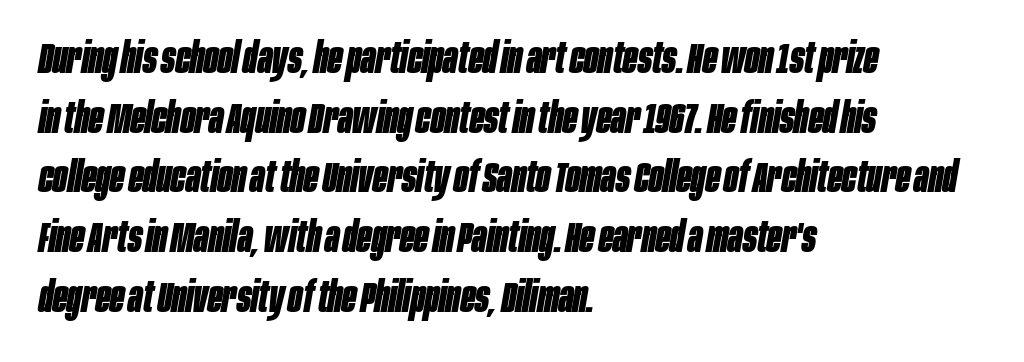
{"italic": "yes", "lean": "right", "slant_degrees": 10, "bold": "yes", "weight": "bold", "width": "condensed", "stroke_contrast": "low", "x_height": "large", "monospaced": "no", "underline": "no", "align": "left", "line_spacing": "normal", "line_spacing_ratio": 1.42, "letter_spacing": "normal", "letter_spacing_em": 0.0, "glyph_px": 42}
